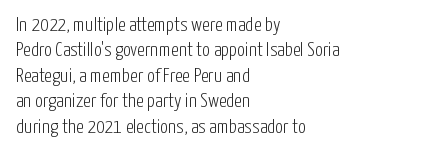
The rows are spaced the way most documents space them. Weight: in the light-to-regular range. Each word holds together tightly as a unit, with standard inter-letter gaps. Nobody drew a line under any word here.
